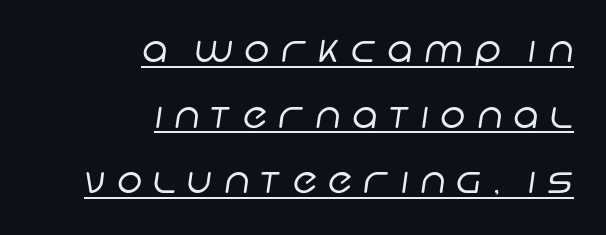
The image shows 36 px regular-weight sans-serif type; set right-aligned, line spacing 1.82x, unusually wide letter spacing (+0.31 em), underlined; low stroke contrast and a large x-height.
